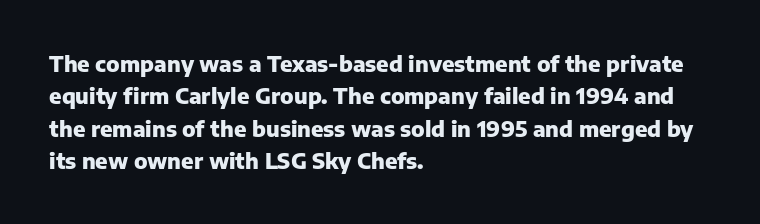
Q: Is the text bold? A: Yes.
Q: Is the text italic (slanted)? A: No, it is upright.
Q: Is the text underlined? A: No.
Q: How is the paragraph aligned? A: Left-aligned.
Q: Is the spacing between letters normal or unusually wide? A: Normal.
Q: Is the spacing between lines tight, normal or loose? A: Normal.
